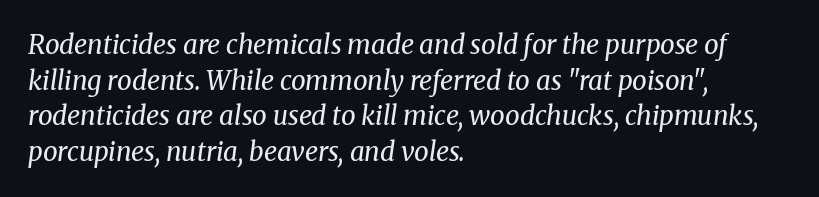
This sample keeps an unexceptional amount of space between lines. This sample uses an oblique cut, with every glyph tilted off the vertical. Does the copy run flush right? No — it runs flush left. Type without underlining.
